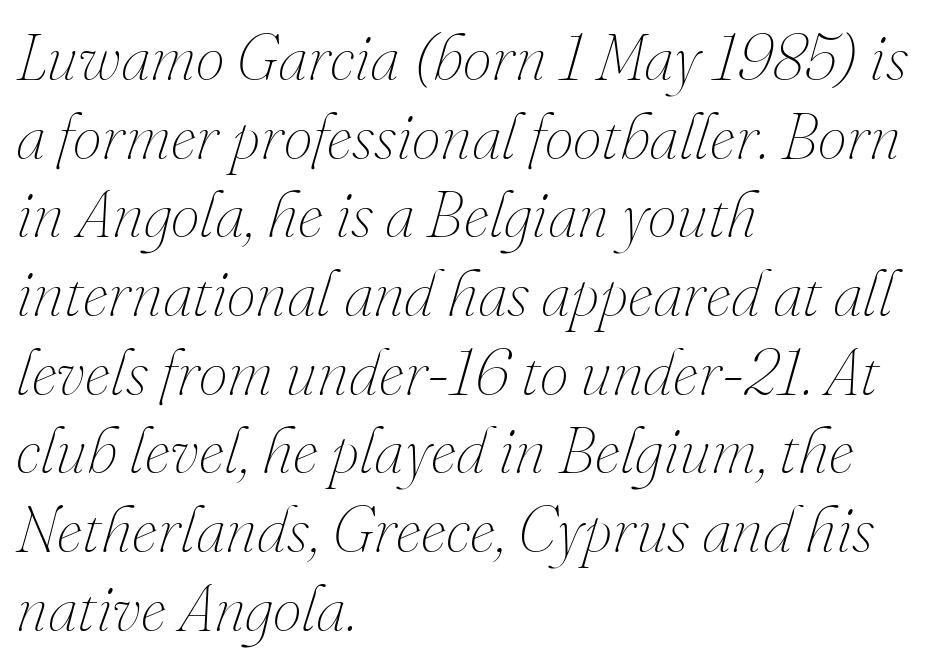
The image shows 65 px thin type, italic (leaning right); set left-aligned, line spacing 1.21x, normal letter spacing, not underlined; medium stroke contrast and a small x-height.
